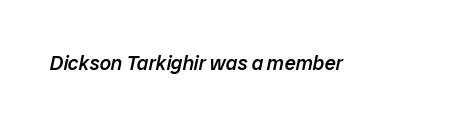
The type is set solid horizontally, with unmodified tracking. It's the slanting kind of type. Compared with an ordinary text face, these strokes are moderately heavier — a semibold. Rule under the text: the space is simply empty.
